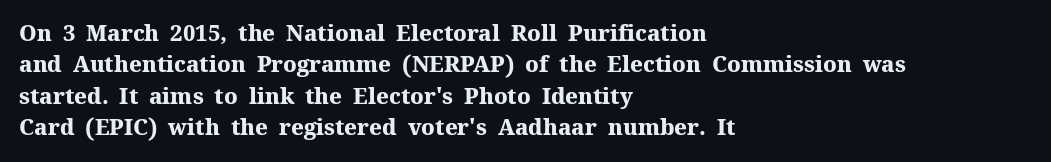
The vertical gap from one line to the next is medium. Bold? Absolutely — the strokes are thick and heavy. Plain, unruled lines of type. The ragged edge is on the right, which tells us the setting is flush left.
